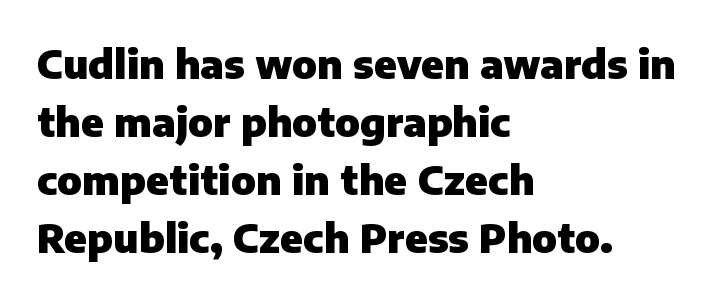
{"serif": "no", "italic": "no", "bold": "yes", "weight": "heavy", "width": "normal", "stroke_contrast": "low", "x_height": "medium", "monospaced": "no", "underline": "no", "align": "left", "line_spacing": "normal", "line_spacing_ratio": 1.45, "letter_spacing": "normal", "letter_spacing_em": 0.0, "glyph_px": 40}
